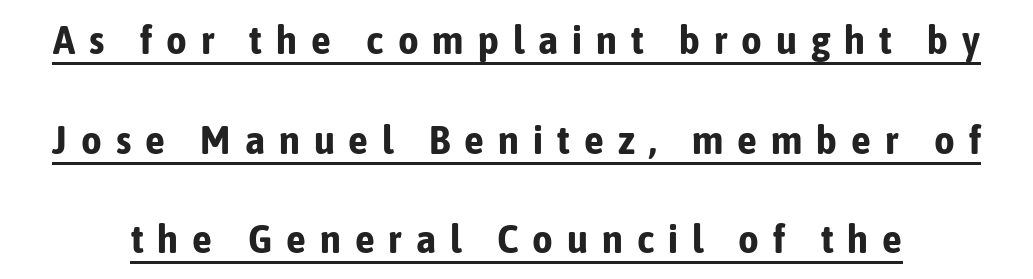
Q: Is the text bold? A: Yes.
Q: Is the text italic (slanted)? A: No, it is upright.
Q: Is the typeface a serif or a sans-serif typeface? A: Sans-serif.
Q: Is the text underlined? A: Yes.
Q: Is the spacing between letters normal or unusually wide? A: Unusually wide.
Q: Is the spacing between lines tight, normal or loose? A: Loose.
Q: Width (condensed, normal, or wide)? A: Condensed.
Q: Stroke contrast? A: Low.
Q: x-height? A: Medium.
Q: Monospaced? A: No.
